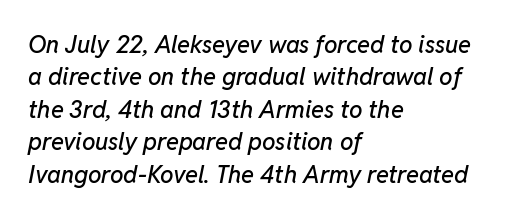
Q: Is the text italic (slanted)? A: Yes, it leans right by about 11 degrees.
Q: Is the text underlined? A: No.
Q: How is the paragraph aligned? A: Left-aligned.
Q: Is the spacing between letters normal or unusually wide? A: Normal.
Q: Is the spacing between lines tight, normal or loose? A: Normal.
